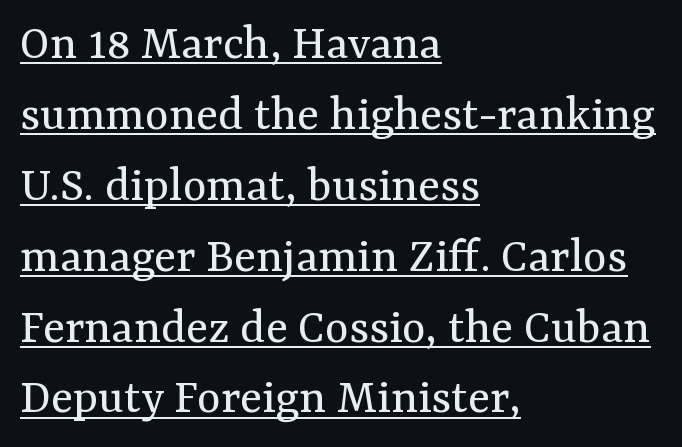
Q: Is the text bold? A: No.
Q: Is the text italic (slanted)? A: No, it is upright.
Q: Is the typeface a serif or a sans-serif typeface? A: Serif.
Q: Is the text underlined? A: Yes.
Q: How is the paragraph aligned? A: Left-aligned.
Q: Is the spacing between letters normal or unusually wide? A: Normal.
Q: Is the spacing between lines tight, normal or loose? A: Normal.
Q: Width (condensed, normal, or wide)? A: Normal.
Q: Stroke contrast? A: Medium.
Q: x-height? A: Medium.
Q: Monospaced? A: No.
